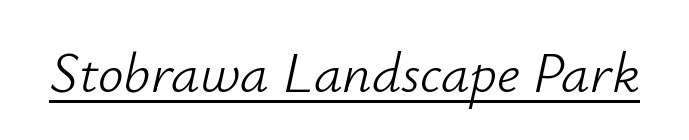
The letters advance in unequal steps, a hallmark of proportional type. The letterforms sit at book weight or below. Rendered with sloped, italic letterforms. Nothing unusual about the tracking: characters are spaced as the font intends. Honestly, the underline is the first thing you notice here.
